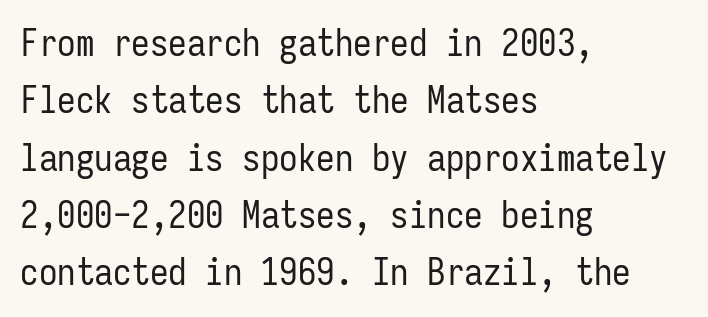
The image shows 37 px regular-weight, condensed sans-serif type, upright, monospaced; set left-aligned, normal line spacing (1.55x), normal letter spacing, not underlined; low stroke contrast and a medium x-height.
